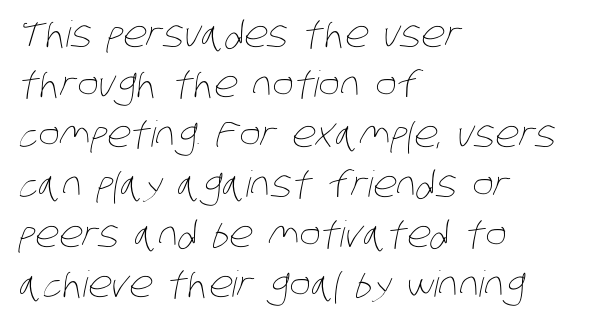
Q: Is the text bold? A: No.
Q: Is the text underlined? A: No.
Q: How is the paragraph aligned? A: Left-aligned.
Q: Is the spacing between letters normal or unusually wide? A: Normal.
Q: Is the spacing between lines tight, normal or loose? A: Normal.
Q: Width (condensed, normal, or wide)? A: Condensed.
Q: Stroke contrast? A: Low.
Q: x-height? A: Large.
Q: Monospaced? A: No.
